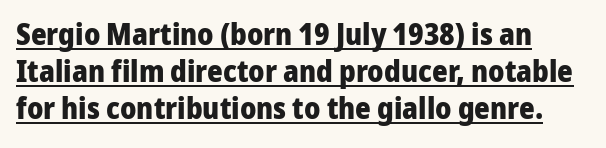
Pretty heavy lettering here — definitely bold. The horizontal fit of the characters is conventional and even. This sample has the flowing, uneven cadence of proportional lettering. The typography opts for an upright posture over an oblique one. The rendering uses the underline text-decoration.
